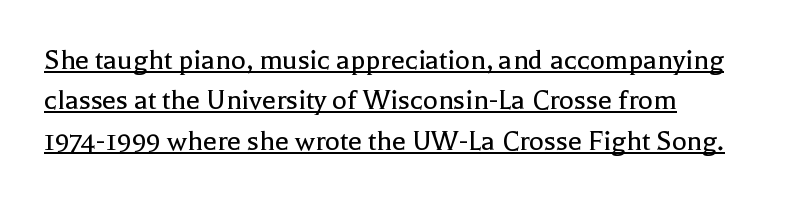
Letterform terminals end in serifs throughout the passage. Proportional: the letters do not fall into vertical columns. Characters follow at the spacing the type designer built in. Nope, not italic — everything's standing straight.
